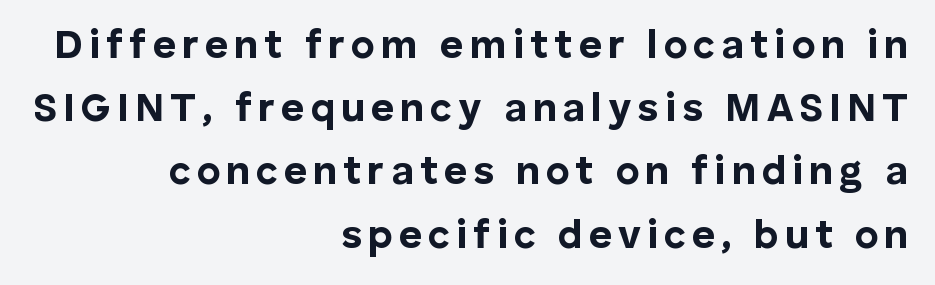
Descender tails drop into unmarked territory. A full-strength bold gives these letters their thick strokes. Each line ends at the same right margin while the left side varies. Quick note: not italic, upright. The passage shown stacks its lines at a standard gap.
